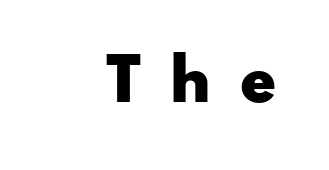
Q: Is the text bold? A: Yes.
Q: Is the text italic (slanted)? A: No, it is upright.
Q: Is the typeface a serif or a sans-serif typeface? A: Sans-serif.
Q: Is the text underlined? A: No.
Q: Is the spacing between letters normal or unusually wide? A: Unusually wide.
Q: Width (condensed, normal, or wide)? A: Wide.
Q: Stroke contrast? A: Low.
Q: x-height? A: Small.
Q: Monospaced? A: No.
